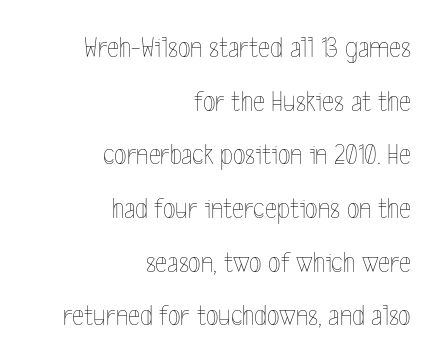
{"italic": "no", "bold": "no", "weight": "thin", "width": "condensed", "x_height": "medium", "monospaced": "no", "underline": "no", "align": "right", "line_spacing_ratio": 1.85, "letter_spacing": "normal", "letter_spacing_em": 0.0, "glyph_px": 29}
